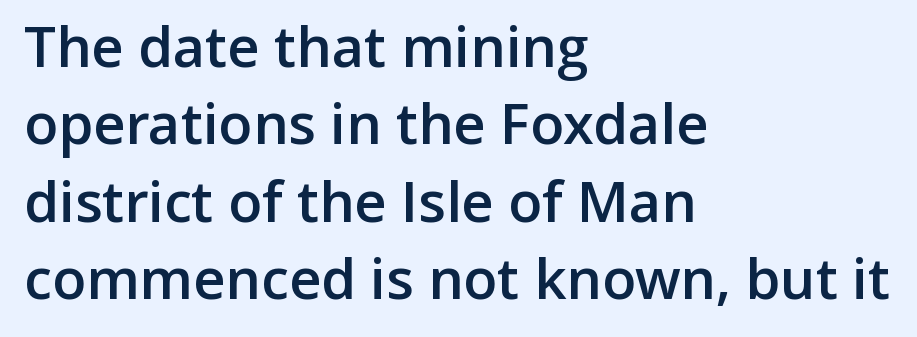
Strokes here are thickened, but only to semibold level. Each letter's strokes conclude bluntly, with no projecting serifs. Is this a fixed-width face? No — the glyphs have proportional, varying widths. The rendering keeps characters at their native spacing. Rule under the text: the space is simply empty. Regarding leading, the lines here are spaced in the standard way.
